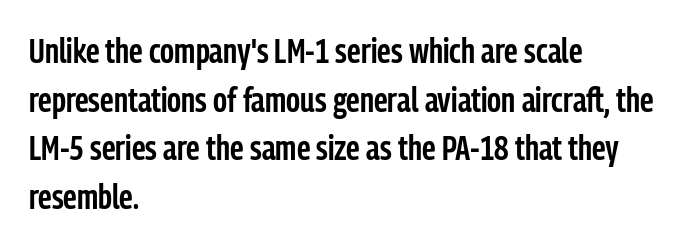
The image shows 35 px semibold, condensed sans-serif type, upright; set left-aligned, normal line spacing (1.39x), normal letter spacing, not underlined; low stroke contrast and a medium x-height.
